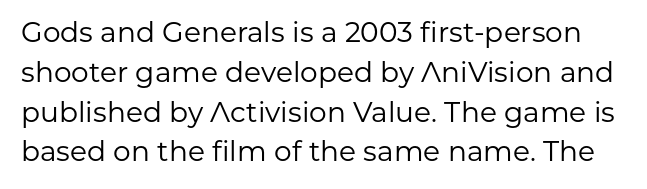
{"serif": "no", "italic": "no", "bold": "no", "weight": "regular", "width": "normal", "stroke_contrast": "low", "x_height": "medium", "monospaced": "no", "underline": "no", "line_spacing": "normal", "line_spacing_ratio": 1.42, "letter_spacing": "normal", "letter_spacing_em": 0.0, "glyph_px": 28}
